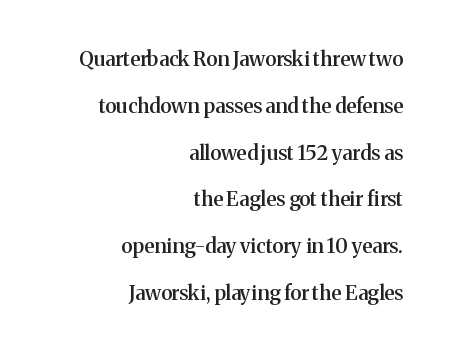
Q: Is the text bold? A: Semi-bold.
Q: Is the text italic (slanted)? A: No, it is upright.
Q: Is the text underlined? A: No.
Q: How is the paragraph aligned? A: Right-aligned.
Q: Is the spacing between letters normal or unusually wide? A: Normal.
Q: Is the spacing between lines tight, normal or loose? A: Loose.
